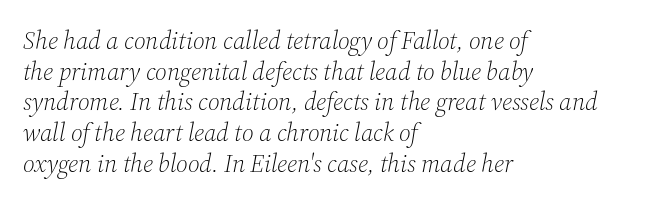
Q: Is the text bold? A: No.
Q: Is the text italic (slanted)? A: Yes, it leans right by about 12 degrees.
Q: Is the text underlined? A: No.
Q: How is the paragraph aligned? A: Left-aligned.
Q: Is the spacing between letters normal or unusually wide? A: Normal.
